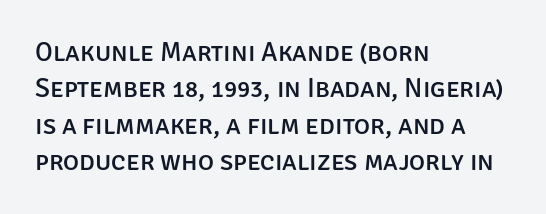
Tracking value appears to be zero — textbook default spacing. The type sits square on the baseline with zero lean. A clean baseline with only descenders dipping below it. Is the block centered? No — it sits flush against the left margin. Notice how descenders clear the ascenders below comfortably — that's standard leading.
